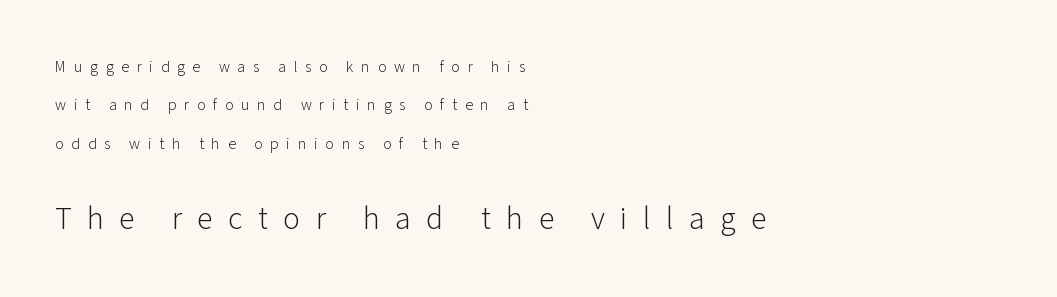
{"serif": "no", "italic": "no", "bold": "no", "weight": "light", "width": "normal", "stroke_contrast": "low", "x_height": "medium", "monospaced": "no", "underline": "no", "align": "left", "line_spacing": "loose", "line_spacing_ratio": 2.4, "letter_spacing": "wide", "letter_spacing_em": 0.48, "larger_block": "second", "size_ratio": 2.0, "glyph_px": 32}
